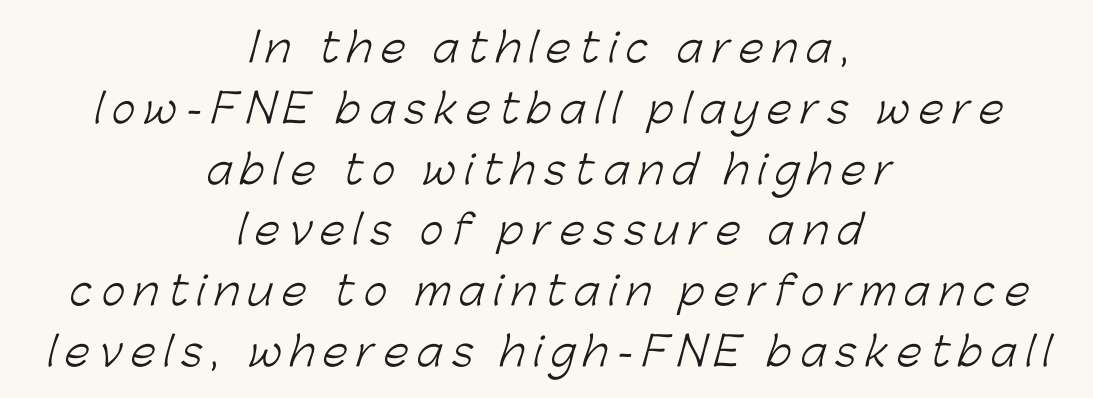
The image shows 40 px light sans-serif type; set centered, normal line spacing (1.52x), unusually wide letter spacing (+0.22 em), not underlined; low stroke contrast and a medium x-height.
